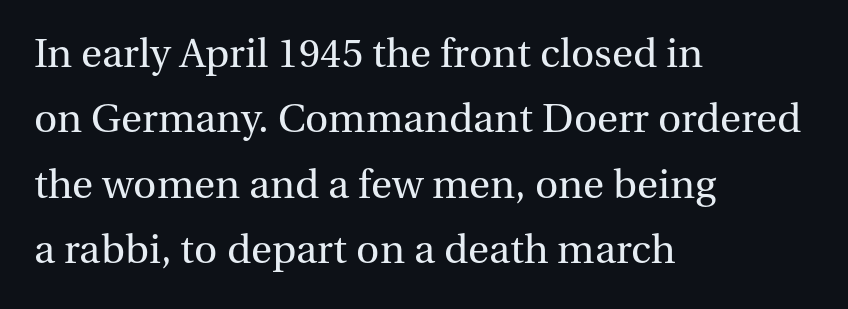
{"serif": "yes", "italic": "no", "bold": "no", "weight": "regular", "width": "normal", "stroke_contrast": "medium", "x_height": "medium", "monospaced": "no", "underline": "no", "align": "left", "line_spacing": "normal", "line_spacing_ratio": 1.52, "letter_spacing": "normal", "letter_spacing_em": 0.0, "glyph_px": 43}
